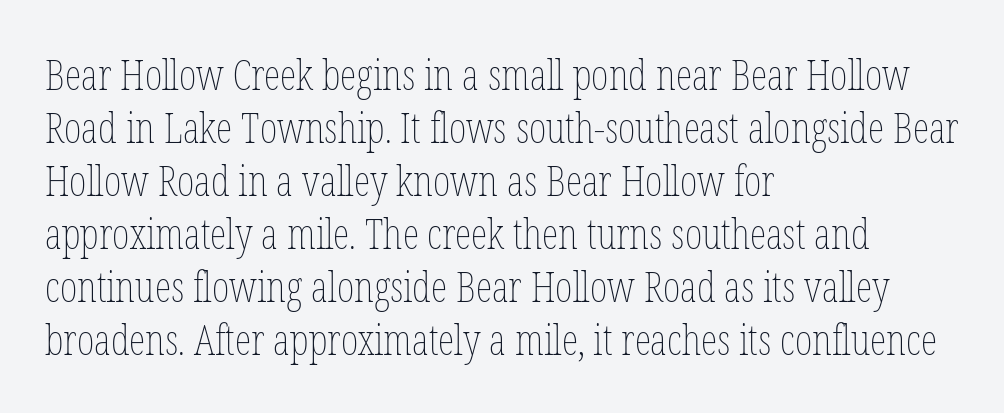
Caption: face not bold, strokes unweighted. Notice how the passage keeps a crisp vertical edge on the left only. Character widths vary here, with narrow letters taking less room than wide ones. The gaps between neighbouring characters are ordinary and unremarkable. Has an underline been added? It has not. Summary of vertical rhythm: regular, with standard interline spacing.
